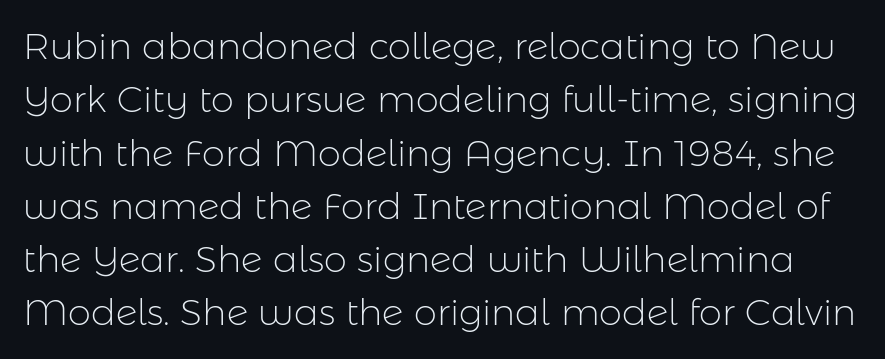
Q: Is the text bold? A: No.
Q: Is the text italic (slanted)? A: No, it is upright.
Q: Is the typeface a serif or a sans-serif typeface? A: Sans-serif.
Q: Is the text underlined? A: No.
Q: Is the spacing between letters normal or unusually wide? A: Normal.
Q: Is the spacing between lines tight, normal or loose? A: Normal.
Q: Width (condensed, normal, or wide)? A: Normal.
Q: Stroke contrast? A: Low.
Q: x-height? A: Medium.
Q: Monospaced? A: No.
